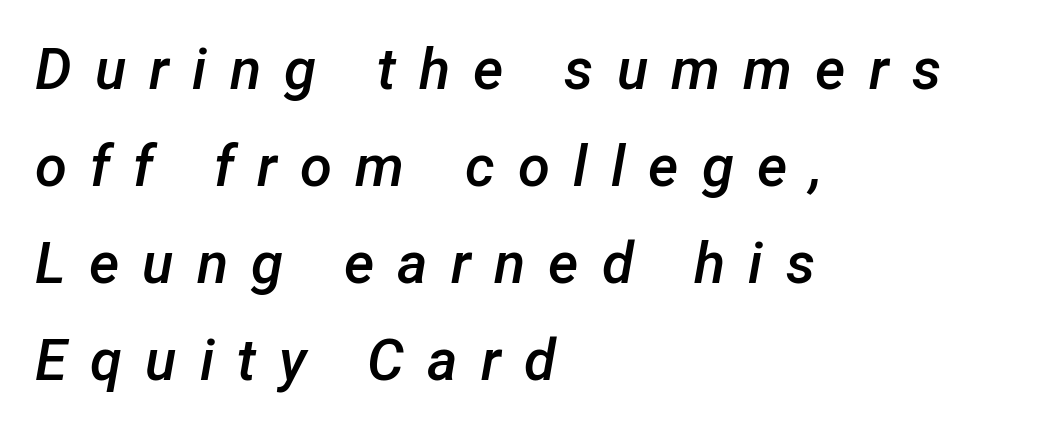
Q: Is the text bold? A: Semi-bold.
Q: Is the text italic (slanted)? A: Yes, it leans right by about 12 degrees.
Q: Is the text underlined? A: No.
Q: How is the paragraph aligned? A: Left-aligned.
Q: Is the spacing between letters normal or unusually wide? A: Unusually wide.
Q: Is the spacing between lines tight, normal or loose? A: Normal.
Q: Width (condensed, normal, or wide)? A: Normal.
Q: Stroke contrast? A: Low.
Q: x-height? A: Medium.
Q: Monospaced? A: No.
